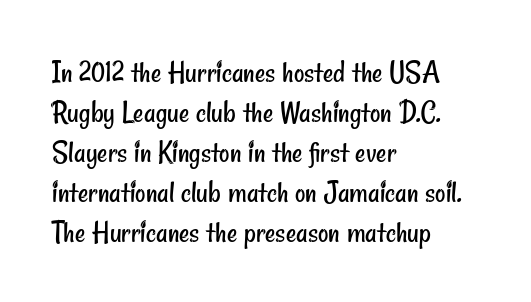
Q: Is the text bold? A: No.
Q: Is the typeface a serif or a sans-serif typeface? A: Sans-serif.
Q: Is the text underlined? A: No.
Q: How is the paragraph aligned? A: Left-aligned.
Q: Is the spacing between letters normal or unusually wide? A: Normal.
Q: Is the spacing between lines tight, normal or loose? A: Normal.
Q: Width (condensed, normal, or wide)? A: Condensed.
Q: Stroke contrast? A: Low.
Q: x-height? A: Small.
Q: Monospaced? A: No.
